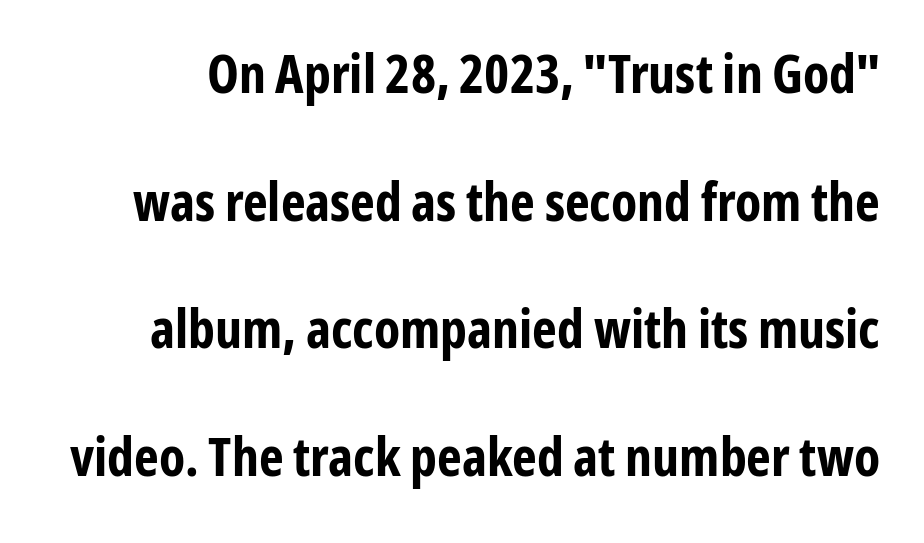
The image shows 53 px bold, condensed sans-serif type, upright; set loose line spacing (2.41x), normal letter spacing, not underlined; low stroke contrast and a medium x-height.
